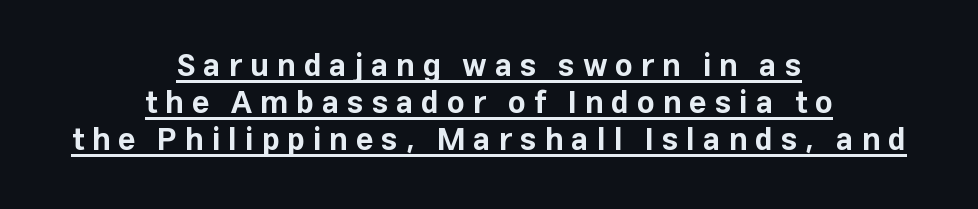
Q: Is the text bold? A: Yes.
Q: Is the text italic (slanted)? A: No, it is upright.
Q: Is the typeface a serif or a sans-serif typeface? A: Sans-serif.
Q: Is the text underlined? A: Yes.
Q: How is the paragraph aligned? A: Centered.
Q: Is the spacing between letters normal or unusually wide? A: Unusually wide.
Q: Width (condensed, normal, or wide)? A: Normal.
Q: Stroke contrast? A: Low.
Q: x-height? A: Medium.
Q: Monospaced? A: No.
